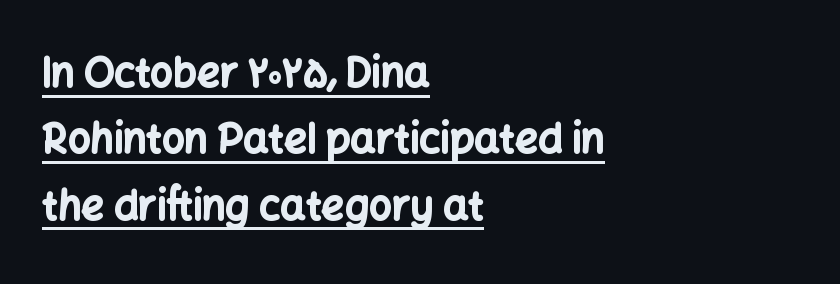
The horizontal fit of the characters is conventional and even. Every stem runs plumb, perpendicular to the baseline. Has an underline been added? It has. The text block is weighted toward the left margin, trailing off unevenly rightward. Rows of type keep a routine distance in the vertical direction.
